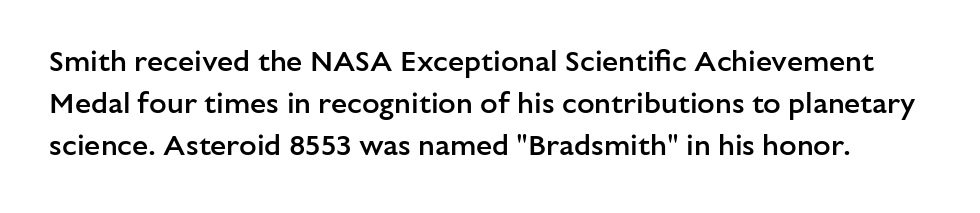
Here the glyphs are tracked normally, forming tight word shapes. Underline: absent. The face used here is a semibold: visibly heavier than regular, lighter than bold. Every stem runs plumb, perpendicular to the baseline. The rendering uses natural spacing where letterforms have individual widths.
